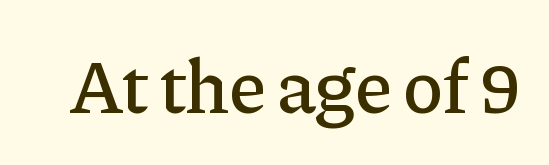
The image shows 76 px serif type, upright; set normal letter spacing, not underlined; low stroke contrast and a medium x-height.
